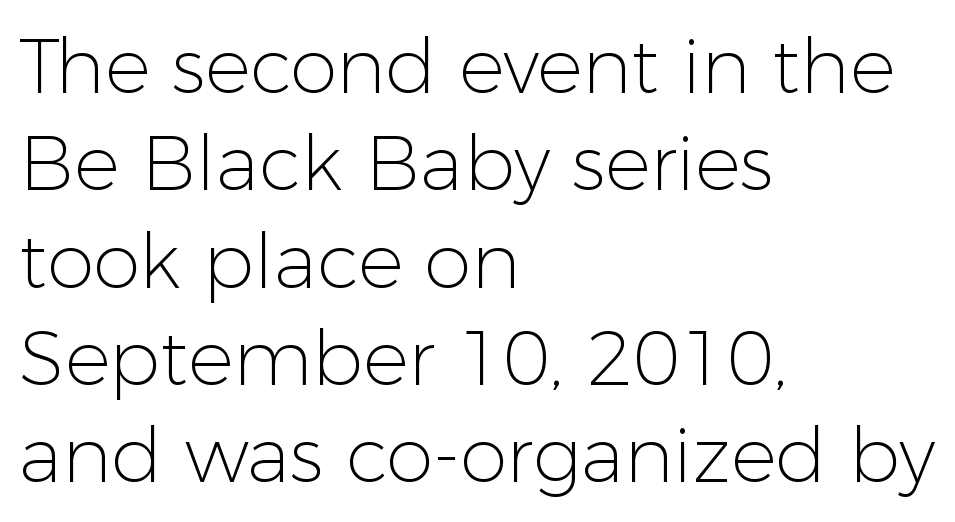
{"serif": "no", "italic": "no", "bold": "no", "weight": "light", "width": "normal", "stroke_contrast": "low", "x_height": "medium", "monospaced": "no", "underline": "no", "align": "left", "line_spacing": "normal", "line_spacing_ratio": 1.28, "letter_spacing": "normal", "letter_spacing_em": 0.0, "glyph_px": 76}
